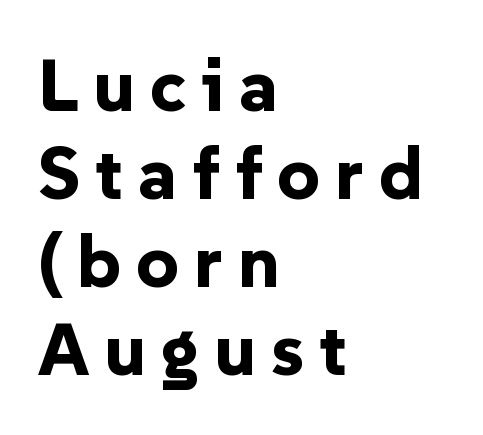
Spacing between characters has been opened up far beyond the box default. Words float on clear page, feet unadorned. Strong, thick strokes mark this as bold type. Does the copy run flush right? No — it runs flush left. The letters stand straight up with perfectly vertical stems. The glyphs in this specimen are sans serif.
